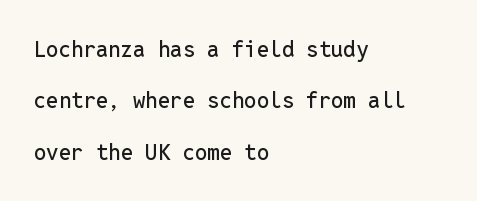
{"italic": "no", "underline": "no", "align": "left", "line_spacing": "loose", "line_spacing_ratio": 2.34, "letter_spacing": "normal", "letter_spacing_em": 0.0, "glyph_px": 22}
